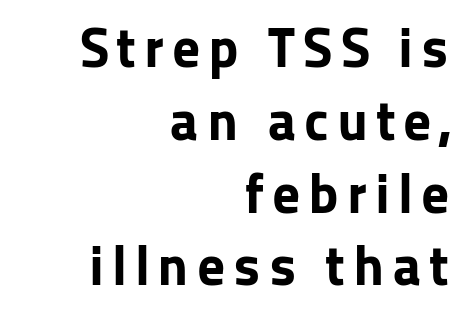
The image shows 56 px bold sans-serif type, upright; set right-aligned, normal line spacing (1.3x), not underlined; low stroke contrast and a medium x-height.
